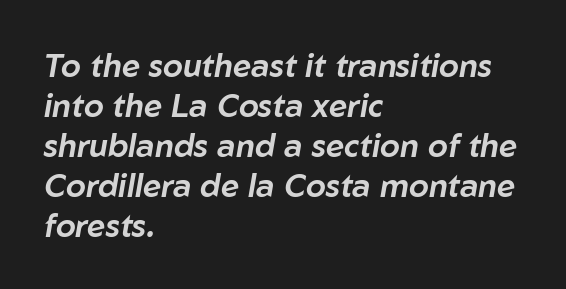
The image shows 32 px text type, italic (leaning right); set left-aligned, normal line spacing (1.25x), normal letter spacing, not underlined; low stroke contrast and a medium x-height.
